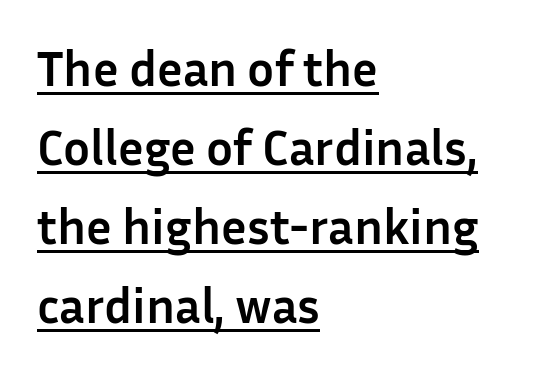
{"serif": "no", "italic": "no", "bold": "yes", "weight": "semibold", "width": "normal", "stroke_contrast": "low", "x_height": "medium", "monospaced": "no", "underline": "yes", "align": "left", "line_spacing": "normal", "line_spacing_ratio": 1.58, "letter_spacing": "normal", "letter_spacing_em": 0.0, "glyph_px": 50}
